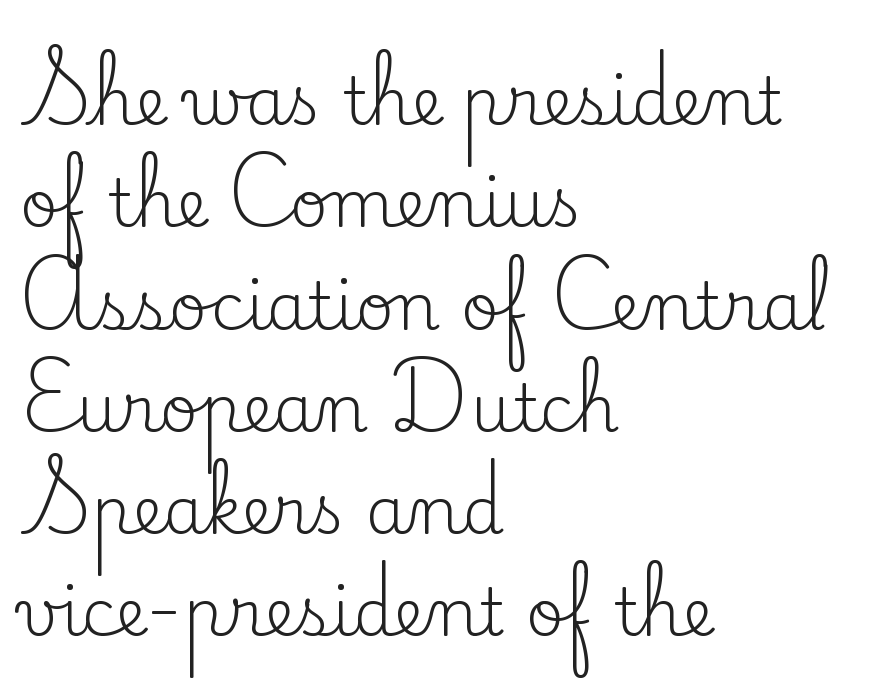
Q: Is the text bold? A: No.
Q: Is the text italic (slanted)? A: No, it is upright.
Q: Is the text underlined? A: No.
Q: How is the paragraph aligned? A: Left-aligned.
Q: Is the spacing between letters normal or unusually wide? A: Normal.
Q: Is the spacing between lines tight, normal or loose? A: Normal.
Q: Width (condensed, normal, or wide)? A: Normal.
Q: Stroke contrast? A: Low.
Q: x-height? A: Small.
Q: Monospaced? A: No.
